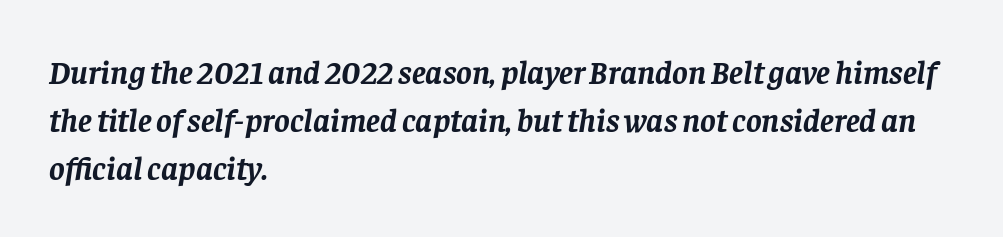
The image shows 33 px semibold serif type, italic (leaning right); set left-aligned, normal line spacing (1.45x), normal letter spacing, not underlined; low stroke contrast and a large x-height.
